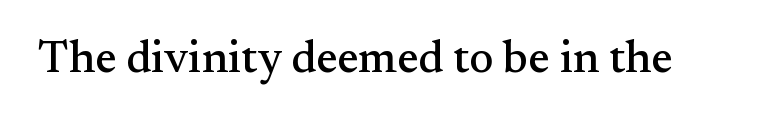
{"serif": "yes", "italic": "no", "width": "normal", "stroke_contrast": "medium", "x_height": "small", "monospaced": "no", "underline": "no", "letter_spacing": "normal", "letter_spacing_em": 0.0, "glyph_px": 45}
